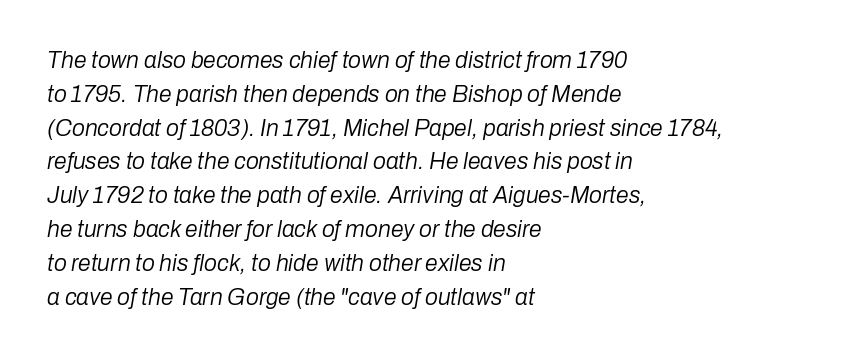
The image shows 23 px text type, italic (leaning right); set left-aligned, normal line spacing (1.47x), normal letter spacing, not underlined.
